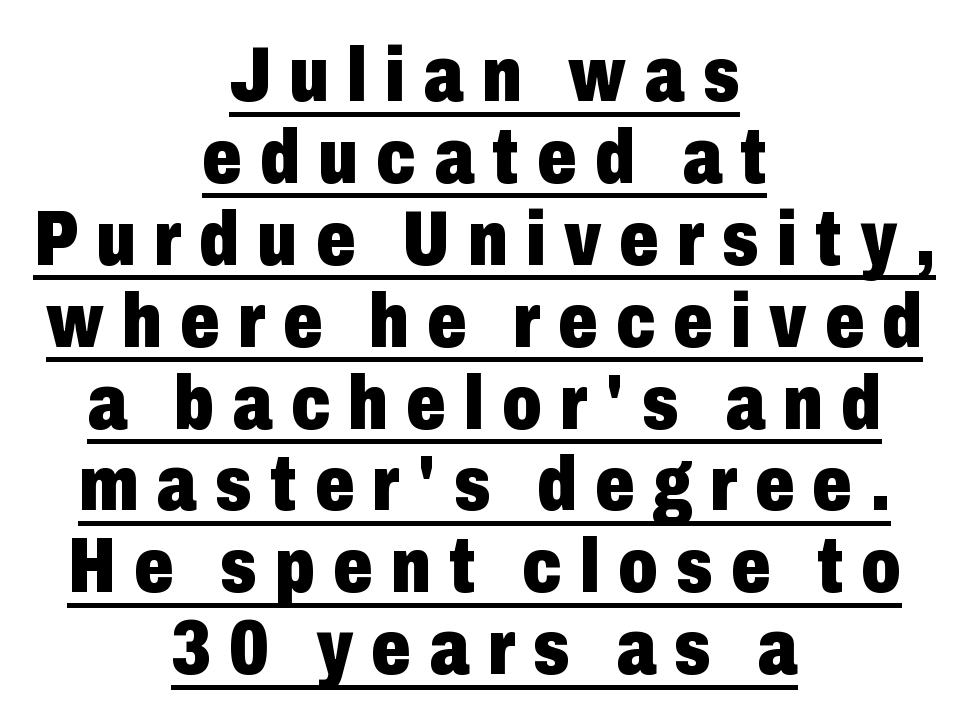
{"serif": "no", "italic": "no", "bold": "yes", "weight": "heavy", "width": "condensed", "stroke_contrast": "low", "x_height": "medium", "monospaced": "no", "underline": "yes", "align": "center", "line_spacing": "tight", "line_spacing_ratio": 1.05, "letter_spacing": "wide", "letter_spacing_em": 0.23, "glyph_px": 78}
